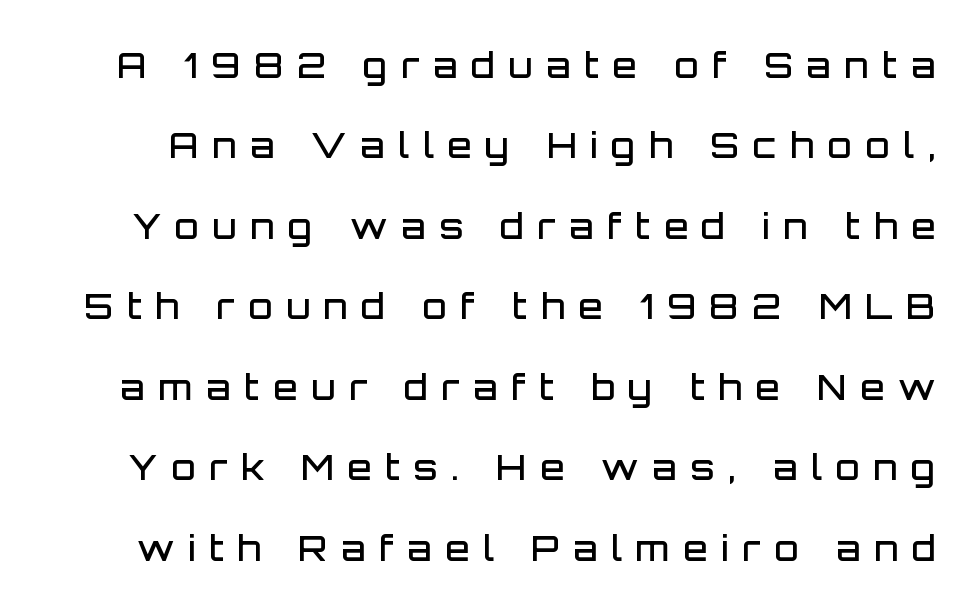
Here the designer chose a conventional face with non-uniform glyph widths. Just letters on the line, the space beneath them empty. These lines carry some extra weight — a demibold, not a full bold. Posture: vertical.
